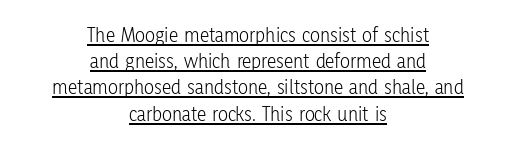
The image shows 21 px text type, upright; set centered, normal line spacing (1.25x), normal letter spacing, underlined.
